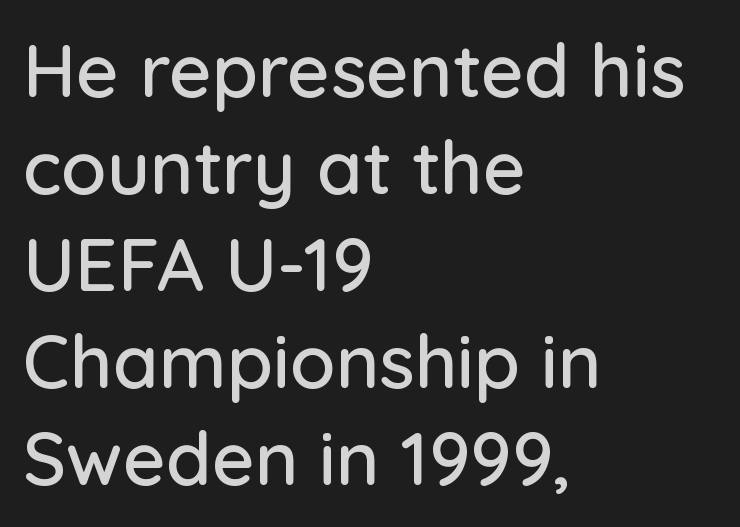
Q: Is the text italic (slanted)? A: No, it is upright.
Q: Is the typeface a serif or a sans-serif typeface? A: Sans-serif.
Q: Is the text underlined? A: No.
Q: How is the paragraph aligned? A: Left-aligned.
Q: Is the spacing between letters normal or unusually wide? A: Normal.
Q: Is the spacing between lines tight, normal or loose? A: Normal.
Q: Width (condensed, normal, or wide)? A: Normal.
Q: Stroke contrast? A: Low.
Q: x-height? A: Medium.
Q: Monospaced? A: No.
